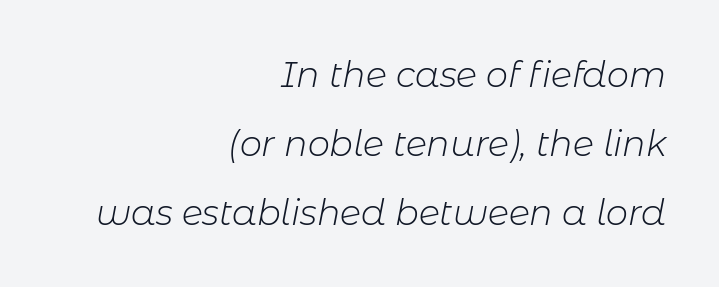
Q: Is the text bold? A: No.
Q: Is the text italic (slanted)? A: Yes, it leans right by about 11 degrees.
Q: Is the text underlined? A: No.
Q: How is the paragraph aligned? A: Right-aligned.
Q: Is the spacing between letters normal or unusually wide? A: Normal.
Q: Is the spacing between lines tight, normal or loose? A: Loose.
Q: Width (condensed, normal, or wide)? A: Normal.
Q: Stroke contrast? A: Low.
Q: x-height? A: Medium.
Q: Monospaced? A: No.
